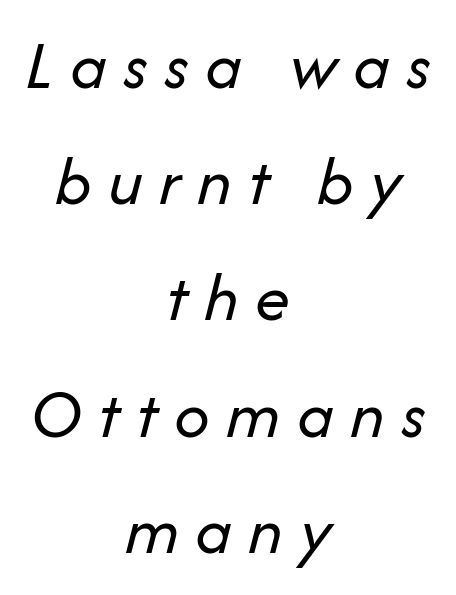
The glyphs look as if they've been sheared to an angle. The rendering inserts visible extra space after every character. Looks like regular typesetting: each glyph gets only the width it needs. The font is comparable to plain body text, perhaps lighter. These lines sit exactly where default settings would place them.
